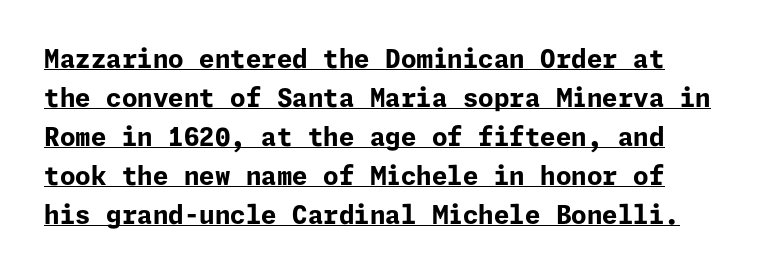
{"italic": "no", "bold": "yes", "underline": "yes", "line_spacing": "normal", "line_spacing_ratio": 1.56, "letter_spacing": "normal", "letter_spacing_em": 0.0, "glyph_px": 25}
